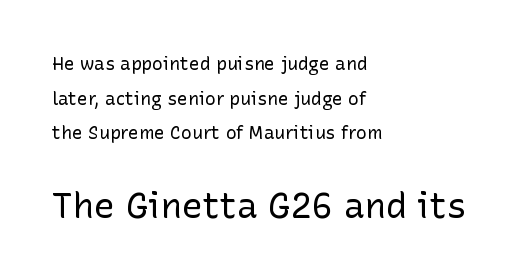
The image shows 35 px regular-weight sans-serif type, upright; set left-aligned, loose line spacing (1.93x), normal letter spacing, not underlined; the second (bottom) block is 1.94x larger; low stroke contrast and a medium x-height.
